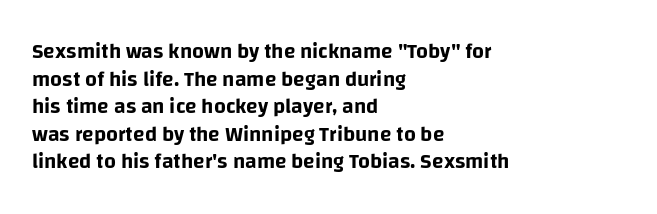
{"italic": "no", "underline": "no", "align": "left", "line_spacing": "normal", "line_spacing_ratio": 1.31, "letter_spacing": "normal", "letter_spacing_em": 0.0, "glyph_px": 21}
